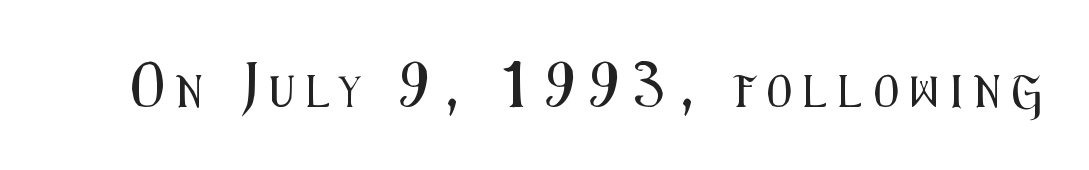
The image shows 32 px condensed type, upright; set unusually wide letter spacing (+0.39 em), not underlined; medium stroke contrast and a medium x-height.
